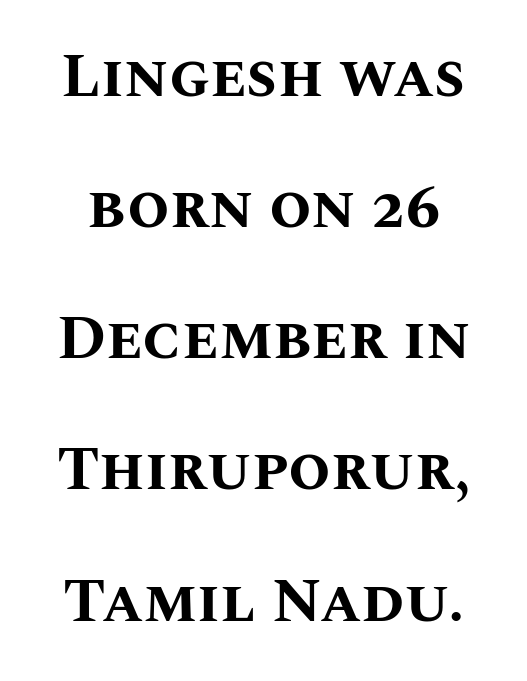
{"italic": "no", "bold": "yes", "weight": "bold", "width": "normal", "stroke_contrast": "medium", "x_height": "large", "monospaced": "no", "underline": "no", "line_spacing": "loose", "line_spacing_ratio": 2.15, "letter_spacing": "normal", "letter_spacing_em": 0.0, "glyph_px": 61}
